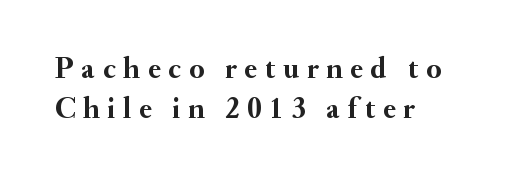
Q: Is the text bold? A: Yes.
Q: Is the text italic (slanted)? A: No, it is upright.
Q: Is the typeface a serif or a sans-serif typeface? A: Serif.
Q: Is the text underlined? A: No.
Q: How is the paragraph aligned? A: Left-aligned.
Q: Is the spacing between letters normal or unusually wide? A: Unusually wide.
Q: Is the spacing between lines tight, normal or loose? A: Normal.
Q: Width (condensed, normal, or wide)? A: Normal.
Q: Stroke contrast? A: Medium.
Q: x-height? A: Small.
Q: Monospaced? A: No.
